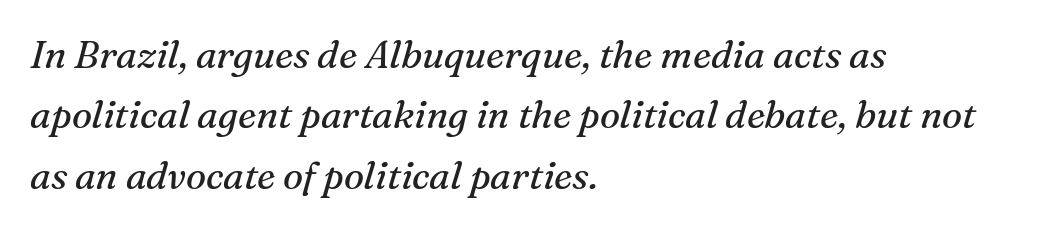
The image shows 38 px regular-weight serif type, italic (leaning right); set left-aligned, normal line spacing (1.59x), normal letter spacing, not underlined; medium stroke contrast and a medium x-height.
